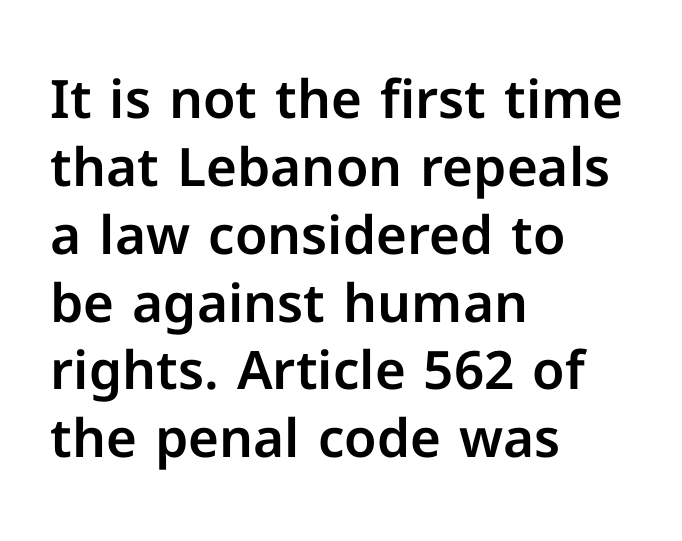
The image shows 53 px sans-serif type, upright; set left-aligned, normal line spacing (1.28x), normal letter spacing, not underlined; low stroke contrast and a medium x-height.
